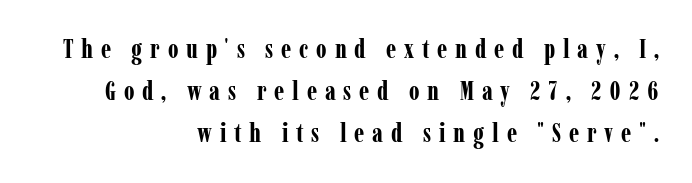
Q: Is the text bold? A: Yes.
Q: Is the text italic (slanted)? A: No, it is upright.
Q: Is the text underlined? A: No.
Q: How is the paragraph aligned? A: Right-aligned.
Q: Is the spacing between letters normal or unusually wide? A: Unusually wide.
Q: Is the spacing between lines tight, normal or loose? A: Normal.
